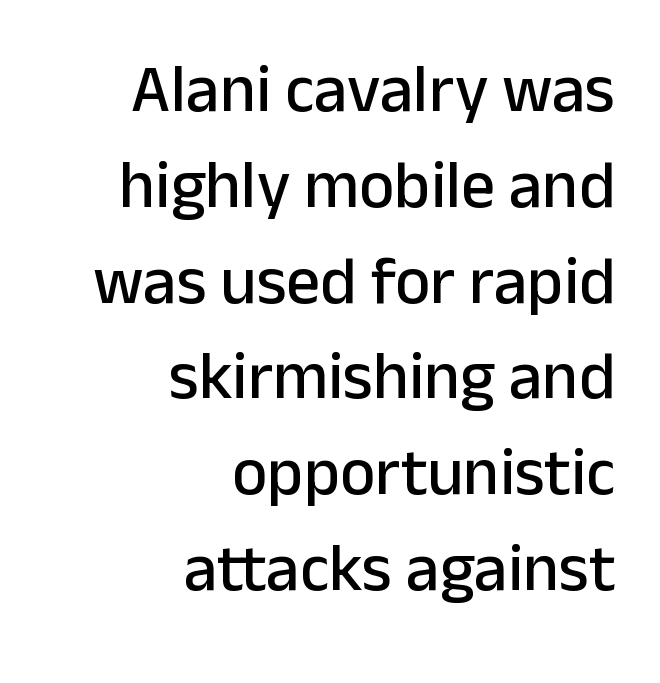
{"serif": "no", "italic": "no", "width": "normal", "stroke_contrast": "low", "x_height": "medium", "monospaced": "no", "underline": "no", "align": "right", "line_spacing": "normal", "line_spacing_ratio": 1.43, "letter_spacing": "normal", "letter_spacing_em": 0.0, "glyph_px": 67}
